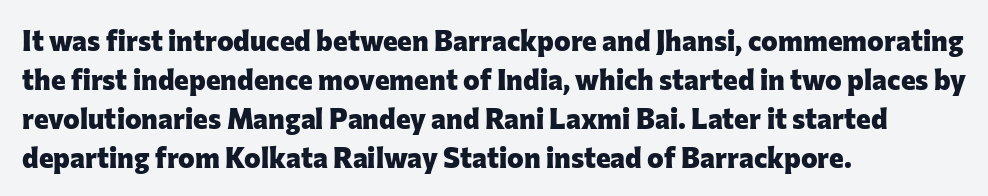
{"serif": "no", "italic": "no", "bold": "yes", "weight": "heavy", "width": "normal", "stroke_contrast": "low", "x_height": "medium", "monospaced": "no", "underline": "no", "align": "left", "line_spacing": "normal", "line_spacing_ratio": 1.39, "letter_spacing": "normal", "letter_spacing_em": 0.0, "glyph_px": 28}
